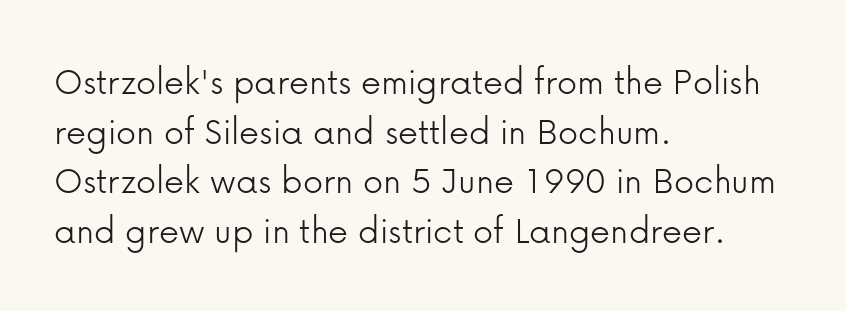
Heaviness? Minimal to ordinary, like unemphasized prose. Glyph-to-glyph distance matches everyday printed text. Quick note: underline off. Spacing verdict: proportional, widths tailored to each character. Each line starts at the same left margin while the right side varies. Check where the strokes stop: nothing finishes them off — pure sans.
